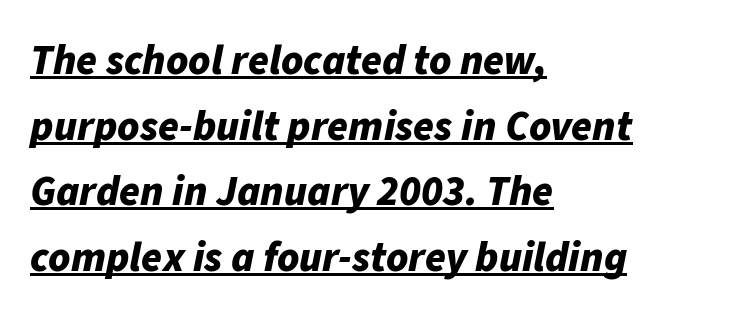
{"italic": "yes", "lean": "right", "slant_degrees": 11, "bold": "yes", "weight": "bold", "width": "normal", "stroke_contrast": "low", "x_height": "medium", "monospaced": "no", "underline": "yes", "align": "left", "line_spacing": "normal", "line_spacing_ratio": 1.56, "letter_spacing": "normal", "letter_spacing_em": 0.0, "glyph_px": 42}
